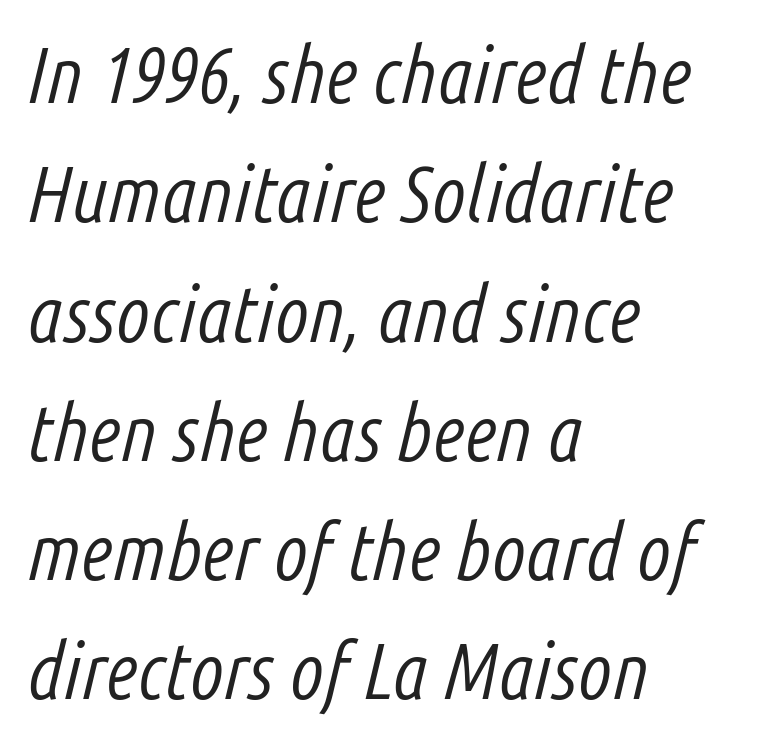
The line-height multiplier appears to be the usual default. Unbolded letterforms with no extra heft. In terms of letterspacing, this is plain default setting. Posture: slanted. The words here are not underlined. The compositor pushed each line to the left boundary.
